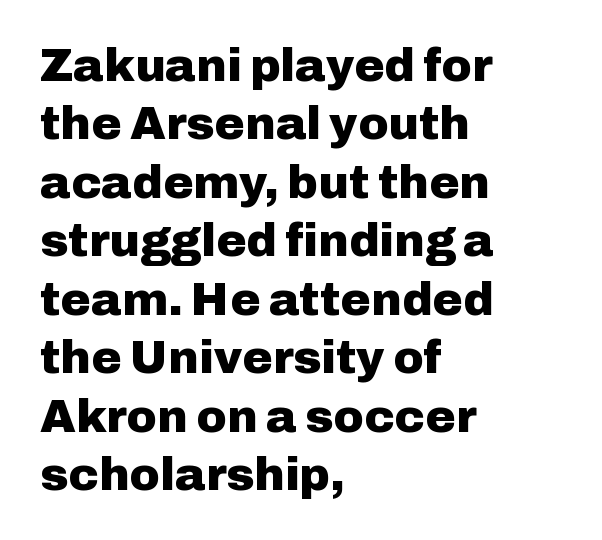
Q: Is the text bold? A: Yes.
Q: Is the text italic (slanted)? A: No, it is upright.
Q: Is the typeface a serif or a sans-serif typeface? A: Sans-serif.
Q: Is the text underlined? A: No.
Q: How is the paragraph aligned? A: Left-aligned.
Q: Is the spacing between letters normal or unusually wide? A: Normal.
Q: Is the spacing between lines tight, normal or loose? A: Normal.
Q: Width (condensed, normal, or wide)? A: Normal.
Q: Stroke contrast? A: Low.
Q: x-height? A: Medium.
Q: Monospaced? A: No.
